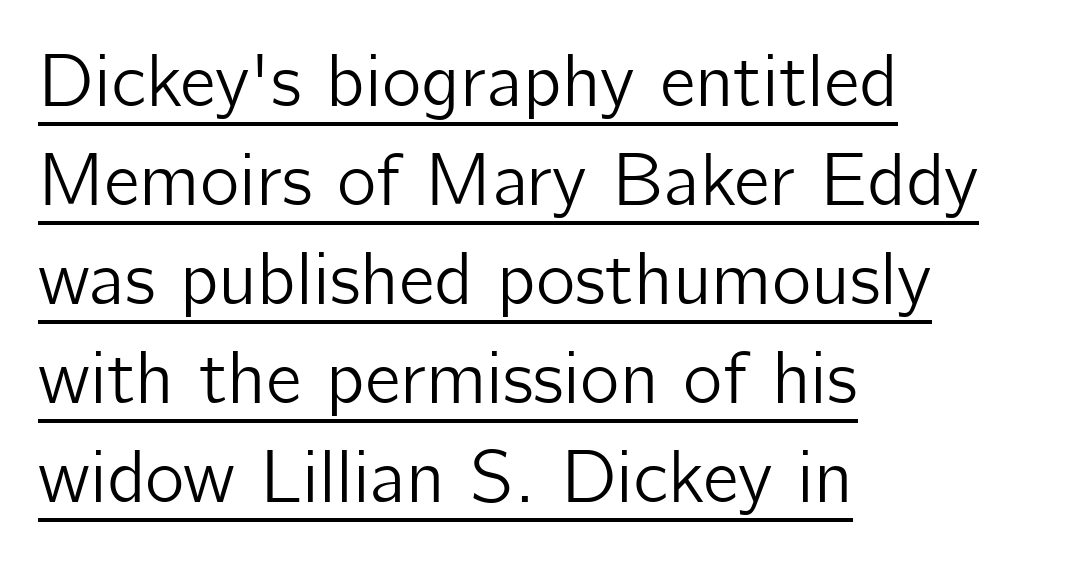
Quick note: underline on. Typographically, this falls in the sans-serif category. It's the straight-up-and-down kind of type. Here the designer chose a conventional face with non-uniform glyph widths. One glance says typical: line gaps are just what's usual. The letterforms sit shoulder to shoulder at normal distance.
